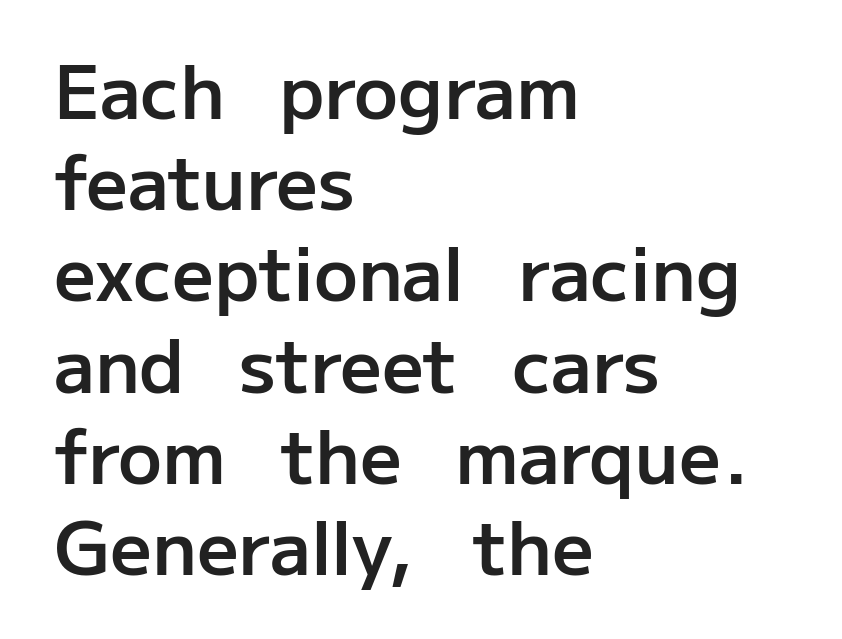
Each row of text sits above clean, open space. Is this a fixed-width face? No — the glyphs have proportional, varying widths. You can tell from the bare stems that sans-serif type was used. Short and long lines alike share a common starting point at left.
